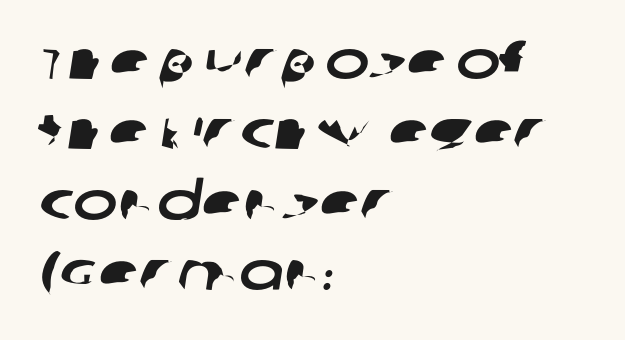
The image shows 53 px wide sans-serif type; set left-aligned, normal line spacing (1.33x), normal letter spacing, not underlined; low stroke contrast and a large x-height.
